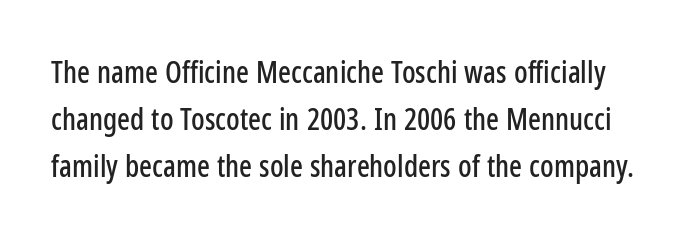
Every stem runs plumb, perpendicular to the baseline. Descenders hang freely into open space. Typographically, this falls in the sans-serif category. Whoever set this chose a conventional vertical rhythm. These lines are rendered in a variable-pitch font.
